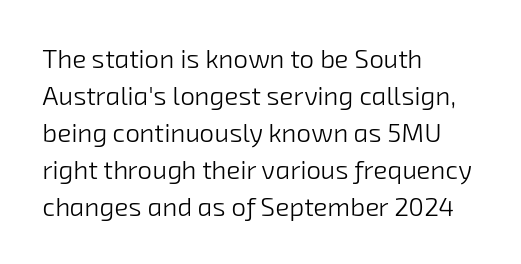
Standard letterfit; no display-style spreading of the glyphs. Stems here are at most as thick as an everyday book face. Lines of text with bare space underneath. This sample is left-justified, so line endings fall wherever the words run out. One glance says typical: line gaps are just what's usual.
